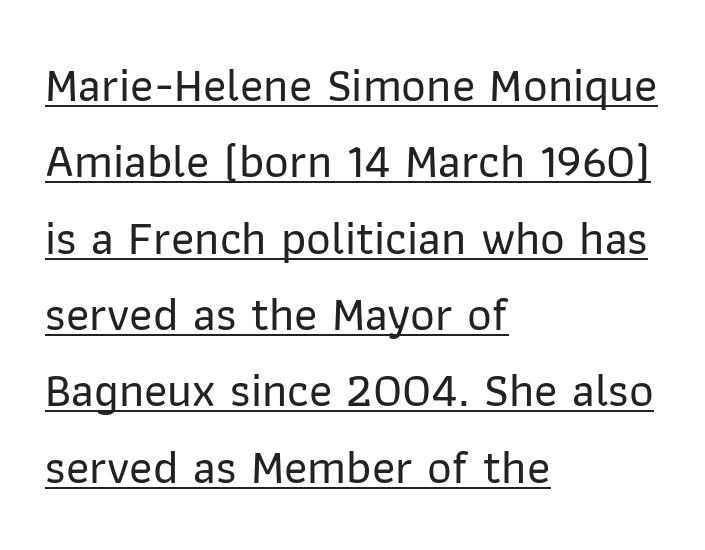
The type is set solid horizontally, with unmodified tracking. Horizontal alignment here is leftward, the default for most running prose. Proportional: the letters do not fall into vertical columns. Descenders here cross a horizontal rule under the line.
